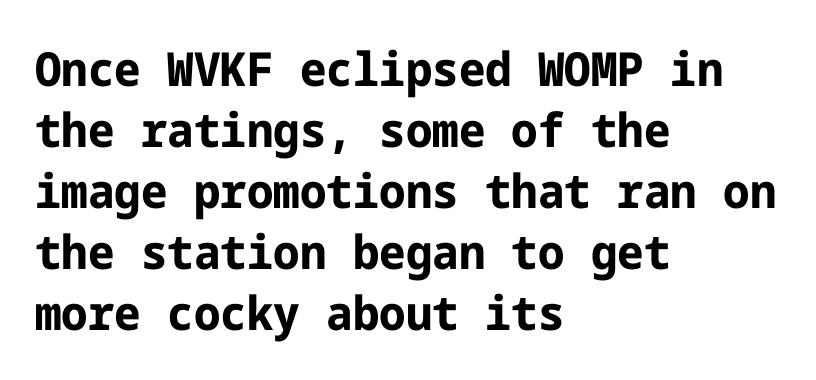
Line beginnings align vertically; line endings do not. Strong, thick strokes mark this as bold type. Serif or sans? Sans — the stroke terminals are bare. Is the letter spacing exaggerated? No — it looks like the ordinary default.
